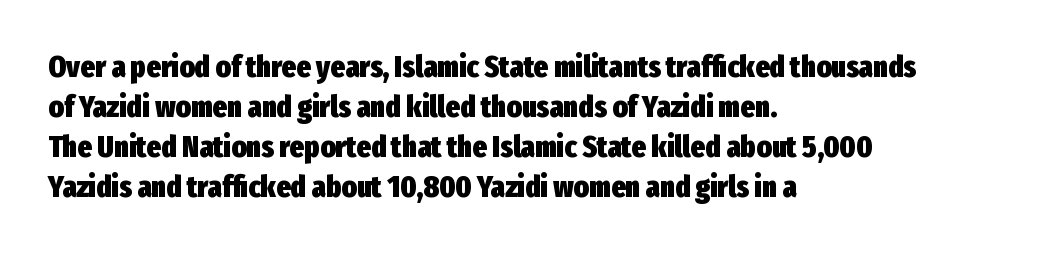
Q: Is the text bold? A: Yes.
Q: Is the text italic (slanted)? A: No, it is upright.
Q: Is the typeface a serif or a sans-serif typeface? A: Sans-serif.
Q: Is the text underlined? A: No.
Q: How is the paragraph aligned? A: Left-aligned.
Q: Is the spacing between letters normal or unusually wide? A: Normal.
Q: Is the spacing between lines tight, normal or loose? A: Normal.
Q: Width (condensed, normal, or wide)? A: Condensed.
Q: Stroke contrast? A: Low.
Q: x-height? A: Medium.
Q: Monospaced? A: No.
